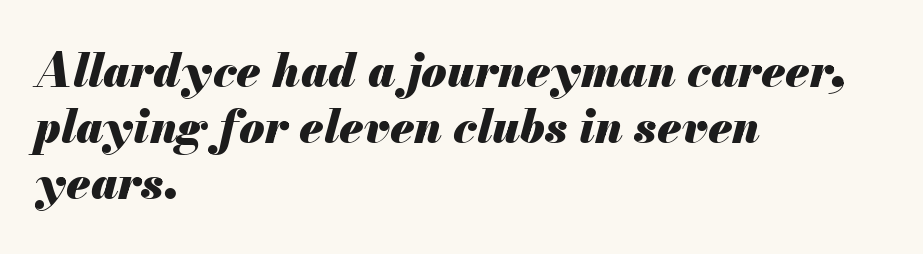
The image shows 46 px heavy type, italic (leaning right); set left-aligned, line spacing 1.22x, normal letter spacing, not underlined; medium stroke contrast and a small x-height.
